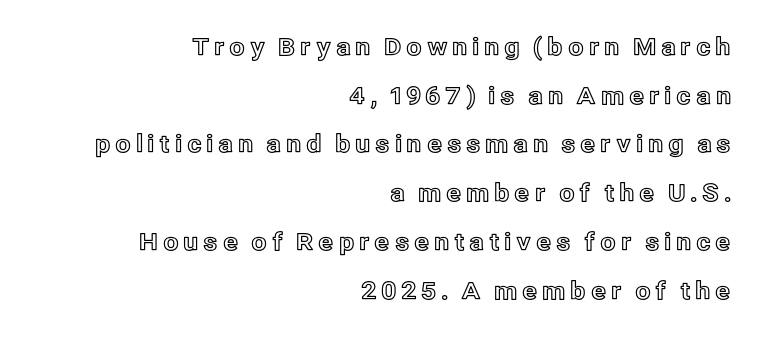
{"italic": "no", "underline": "no", "align": "right", "line_spacing": "loose", "line_spacing_ratio": 2.03, "glyph_px": 24}
